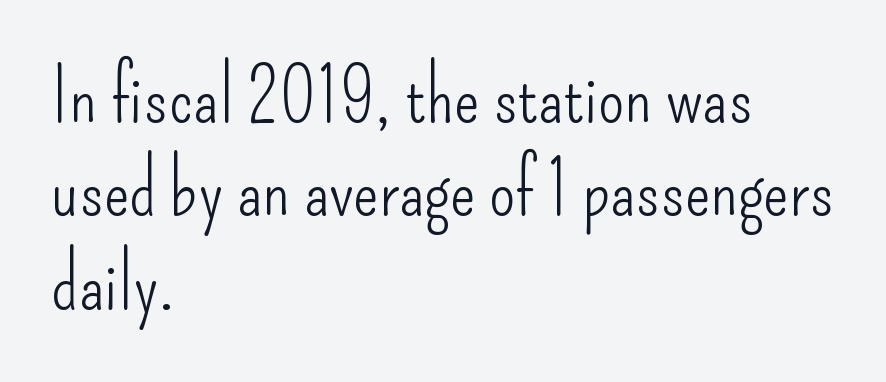
Q: Is the text bold? A: No.
Q: Is the text italic (slanted)? A: No, it is upright.
Q: Is the typeface a serif or a sans-serif typeface? A: Sans-serif.
Q: Is the text underlined? A: No.
Q: How is the paragraph aligned? A: Left-aligned.
Q: Is the spacing between letters normal or unusually wide? A: Normal.
Q: Width (condensed, normal, or wide)? A: Condensed.
Q: Stroke contrast? A: Low.
Q: x-height? A: Small.
Q: Monospaced? A: No.
